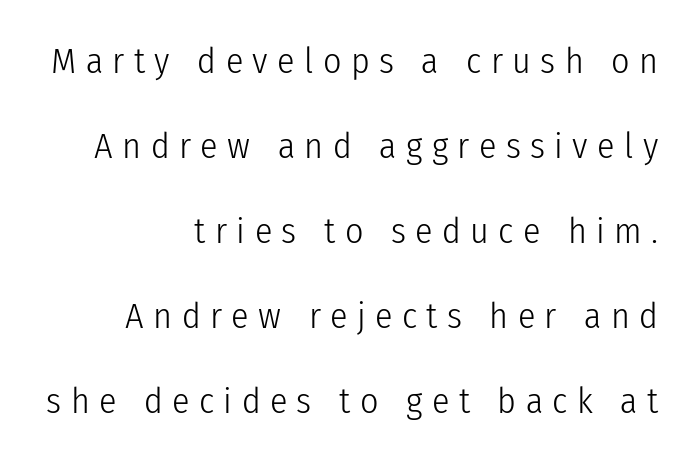
Leading is clearly above the norm, producing a sparse column. Visually the block forms a straight wall on the right and a jagged coastline on the left. You can tell from the bare stems that sans-serif type was used. The letters advance in unequal steps, a hallmark of proportional type. This is the regular roman posture of the typeface. Descenders hang freely into open space.
